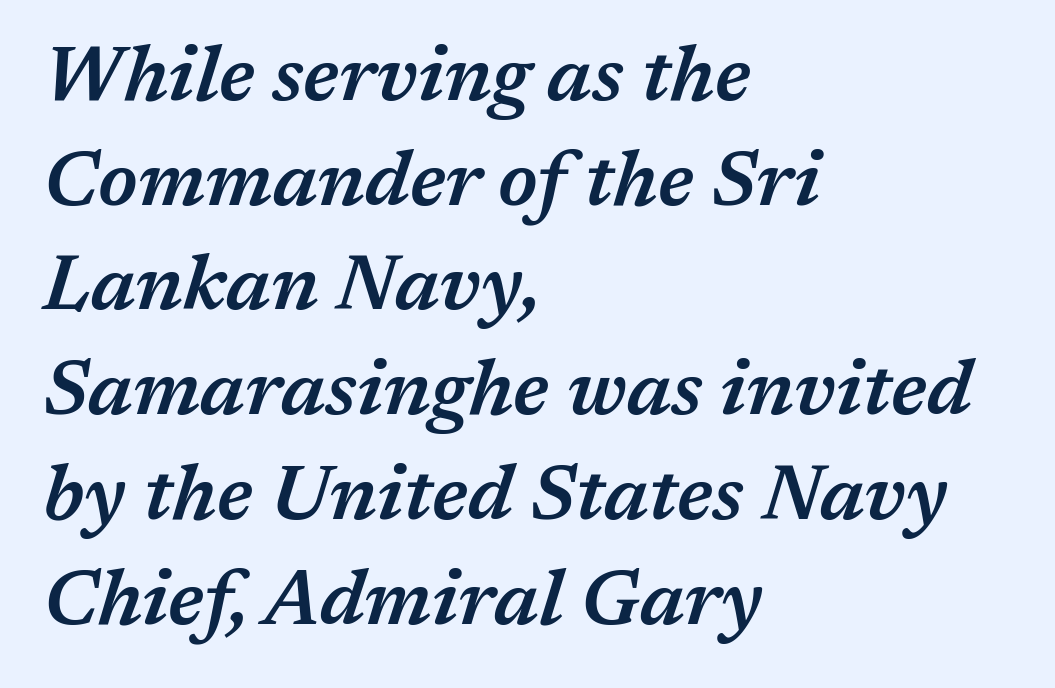
Any mark beneath the type? The region is blank. If you measured baseline to baseline, you'd find a middling distance. Tracking value appears to be zero — textbook default spacing. The passage shown is semibold, sitting just below true bold. Compared with a centered layout, this one pins lines to the left instead.
